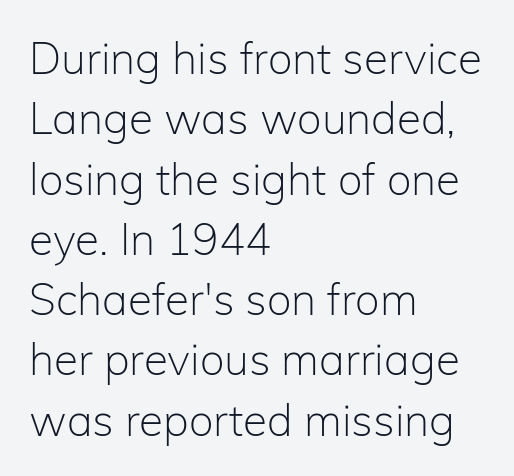
The image shows 44 px light sans-serif type, upright; set left-aligned, normal line spacing (1.37x), normal letter spacing, not underlined; low stroke contrast and a medium x-height.
